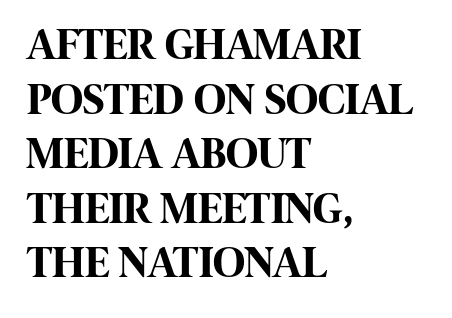
Does the type have serifs? No, each stem ends abruptly. Beneath every word, the page is bare. These words are printed bold, with thick strokes throughout. The lettering holds an erect, upright posture throughout. You could not count columns in this text — the font is proportionally spaced.
